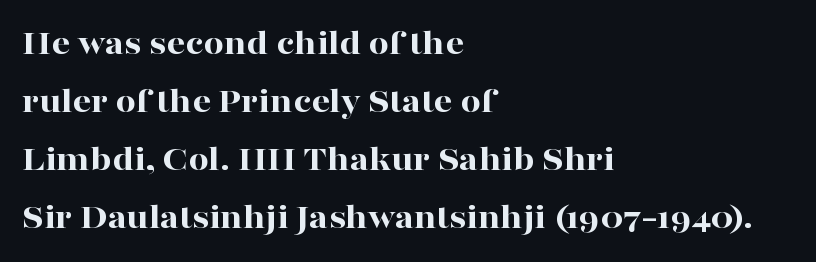
{"serif": "yes", "italic": "no", "bold": "yes", "weight": "bold", "width": "wide", "stroke_contrast": "high", "x_height": "medium", "monospaced": "no", "underline": "no", "align": "left", "line_spacing": "normal", "line_spacing_ratio": 1.61, "letter_spacing": "normal", "letter_spacing_em": 0.0, "glyph_px": 36}
